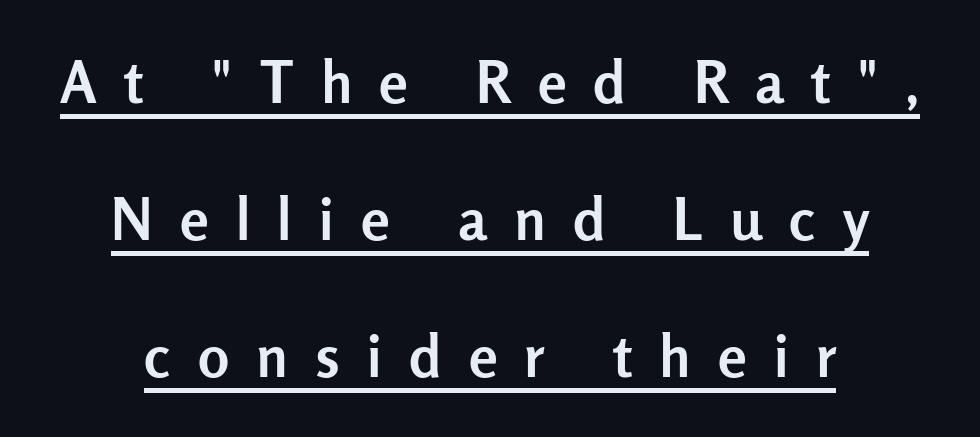
The image shows 58 px semibold sans-serif type, upright; set loose line spacing (2.36x), unusually wide letter spacing (+0.47 em), underlined; low stroke contrast and a medium x-height.
